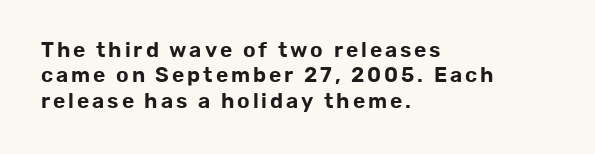
The image shows 21 px text type, upright; set left-aligned, line spacing 1.21x, not underlined.
